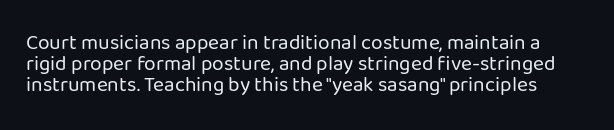
Upright lettering throughout. The space directly below the letters is spotless. How are the letters spaced? Ordinarily, with no added tracking. Vertical stems look standard width or narrower in stroke. The lines are packed closely together with very little leading.
